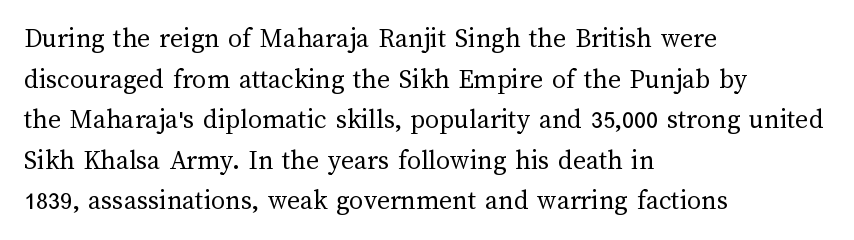
Q: Is the text bold? A: No.
Q: Is the text italic (slanted)? A: No, it is upright.
Q: Is the text underlined? A: No.
Q: How is the paragraph aligned? A: Left-aligned.
Q: Is the spacing between letters normal or unusually wide? A: Normal.
Q: Is the spacing between lines tight, normal or loose? A: Normal.
Q: Width (condensed, normal, or wide)? A: Normal.
Q: Stroke contrast? A: Medium.
Q: x-height? A: Medium.
Q: Monospaced? A: No.
